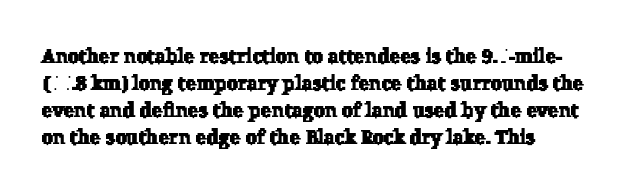
Letters rest on an invisible, unmarked baseline. All the whitespace from short lines collects on the right. Standard letterfit; no display-style spreading of the glyphs. Is there much room between lines? A standard amount, neither cramped nor airy.
